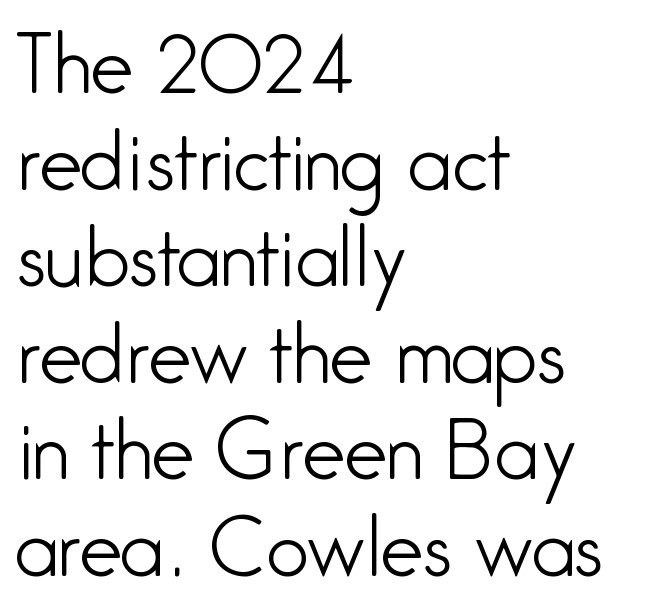
{"serif": "no", "italic": "no", "bold": "no", "weight": "light", "width": "condensed", "stroke_contrast": "low", "x_height": "medium", "monospaced": "no", "underline": "no", "align": "left", "line_spacing": "normal", "line_spacing_ratio": 1.27, "letter_spacing": "normal", "letter_spacing_em": 0.0, "glyph_px": 76}
